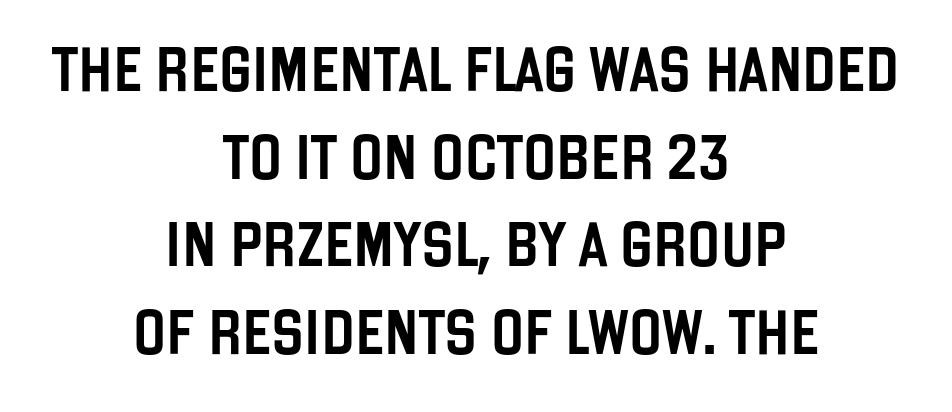
The passage shown stacks its lines with a broad gap. Typographically, this falls in the sans-serif category. Here the designer chose a conventional face with non-uniform glyph widths. There is no visible air inserted between adjacent glyphs.
